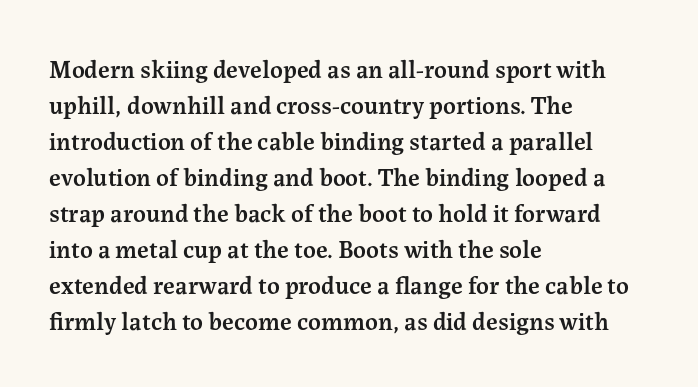
Q: Is the text bold? A: Semi-bold.
Q: Is the text italic (slanted)? A: No, it is upright.
Q: Is the text underlined? A: No.
Q: How is the paragraph aligned? A: Left-aligned.
Q: Is the spacing between letters normal or unusually wide? A: Normal.
Q: Is the spacing between lines tight, normal or loose? A: Normal.
